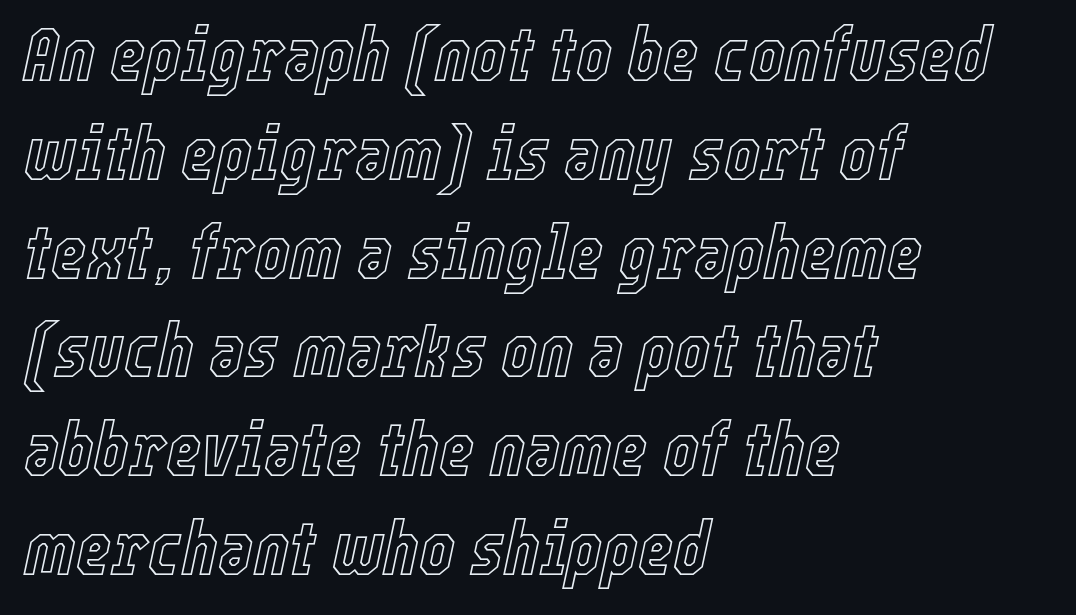
Characters follow at the spacing the type designer built in. The baseline area is clear. The text carries the slant typical of an italic or oblique font. The rendering uses natural spacing where letterforms have individual widths.
